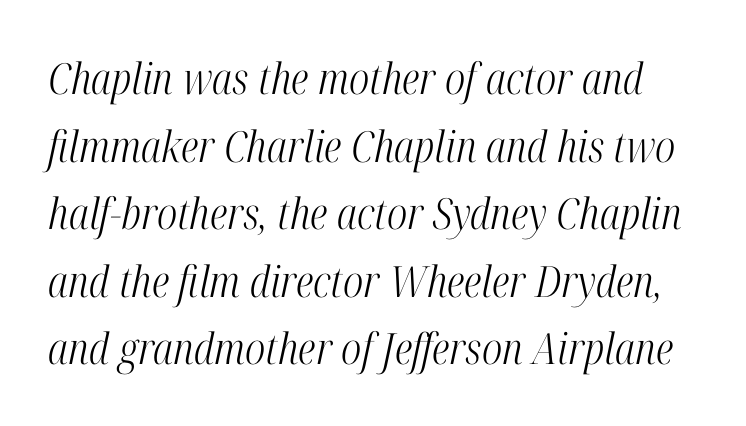
Q: Is the text bold? A: No.
Q: Is the text italic (slanted)? A: Yes, it leans right by about 12 degrees.
Q: Is the typeface a serif or a sans-serif typeface? A: Serif.
Q: Is the text underlined? A: No.
Q: Is the spacing between letters normal or unusually wide? A: Normal.
Q: Is the spacing between lines tight, normal or loose? A: Normal.
Q: Width (condensed, normal, or wide)? A: Condensed.
Q: Stroke contrast? A: High.
Q: x-height? A: Medium.
Q: Monospaced? A: No.
